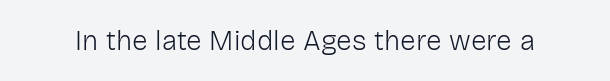
{"serif": "no", "italic": "no", "bold": "no", "weight": "light", "width": "normal", "stroke_contrast": "low", "x_height": "medium", "monospaced": "no", "underline": "no", "letter_spacing": "normal", "letter_spacing_em": 0.0, "glyph_px": 28}
